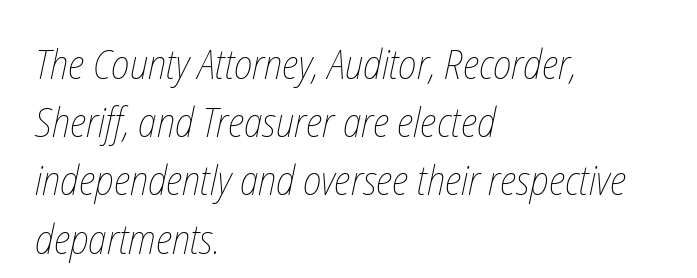
The image shows 41 px thin, condensed type; set left-aligned, normal line spacing (1.42x), normal letter spacing, not underlined; low stroke contrast and a medium x-height.
